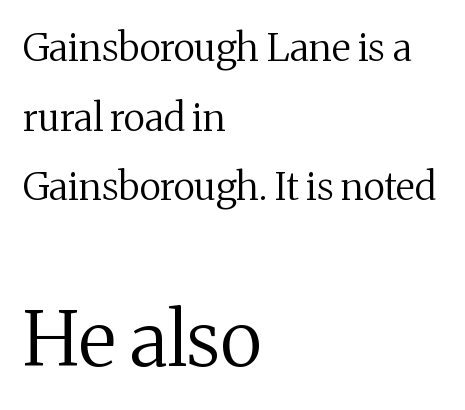
Q: Is the text bold? A: No.
Q: Is the text italic (slanted)? A: No, it is upright.
Q: Is the typeface a serif or a sans-serif typeface? A: Serif.
Q: Is the text underlined? A: No.
Q: How is the paragraph aligned? A: Left-aligned.
Q: Is the spacing between letters normal or unusually wide? A: Normal.
Q: Which block of text is set in a larger size, the first (top) or the second (bottom)? A: The second (bottom) one.
Q: Width (condensed, normal, or wide)? A: Normal.
Q: Stroke contrast? A: Medium.
Q: x-height? A: Medium.
Q: Monospaced? A: No.
